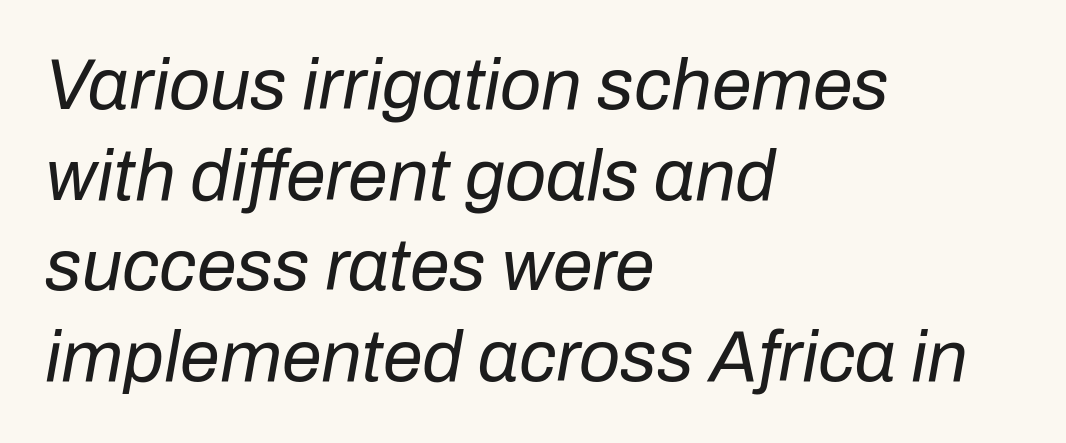
Q: Is the text bold? A: No.
Q: Is the text italic (slanted)? A: Yes, it leans right by about 10 degrees.
Q: Is the text underlined? A: No.
Q: How is the paragraph aligned? A: Left-aligned.
Q: Is the spacing between letters normal or unusually wide? A: Normal.
Q: Is the spacing between lines tight, normal or loose? A: Normal.
Q: Width (condensed, normal, or wide)? A: Normal.
Q: Stroke contrast? A: Low.
Q: x-height? A: Medium.
Q: Monospaced? A: No.
